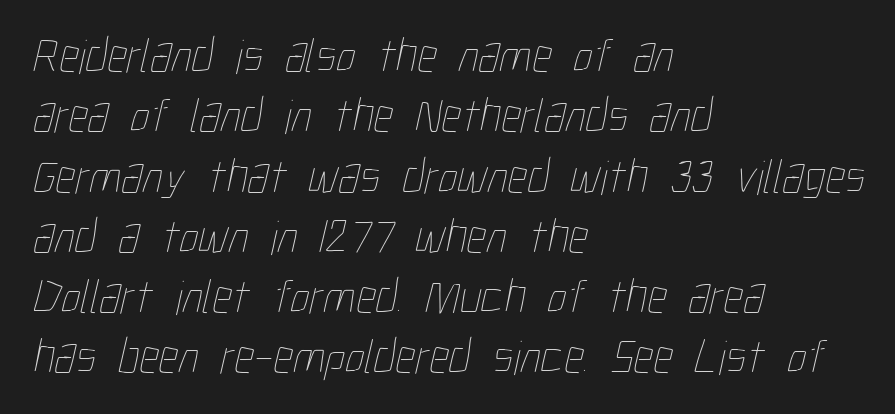
{"bold": "no", "weight": "thin", "width": "condensed", "stroke_contrast": "low", "x_height": "medium", "monospaced": "no", "underline": "no", "align": "left", "line_spacing_ratio": 1.23, "letter_spacing": "normal", "letter_spacing_em": 0.0, "glyph_px": 49}
